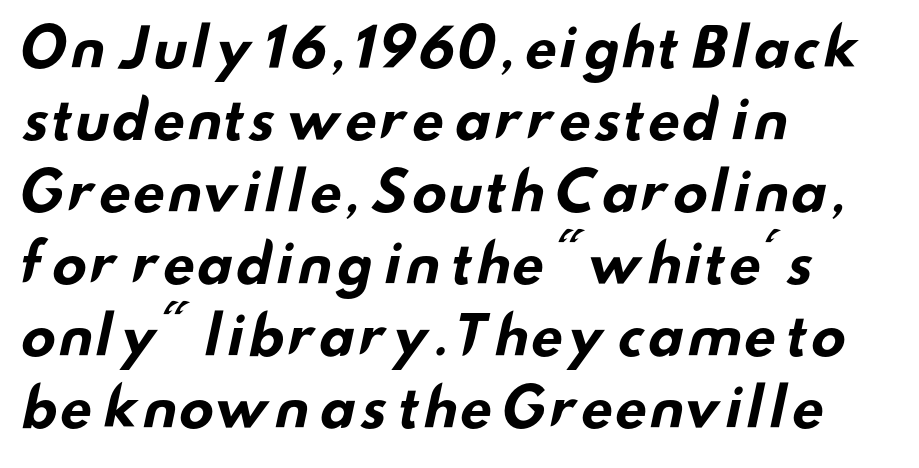
Here the designer chose a conventional face with non-uniform glyph widths. These lines are set flush left with a ragged right edge. The characters look thick and weighty, a clear bold. Default kerning and tracking; the words read as compact shapes. Letterform terminals end flat and unadorned throughout the passage.
